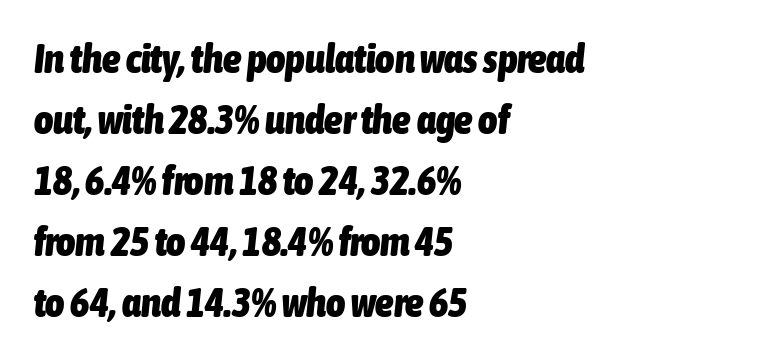
Q: Is the text bold? A: Yes.
Q: Is the text italic (slanted)? A: Yes, it leans right by about 6 degrees.
Q: Is the text underlined? A: No.
Q: How is the paragraph aligned? A: Left-aligned.
Q: Is the spacing between letters normal or unusually wide? A: Normal.
Q: Is the spacing between lines tight, normal or loose? A: Normal.
Q: Width (condensed, normal, or wide)? A: Condensed.
Q: Stroke contrast? A: Low.
Q: x-height? A: Medium.
Q: Monospaced? A: No.
